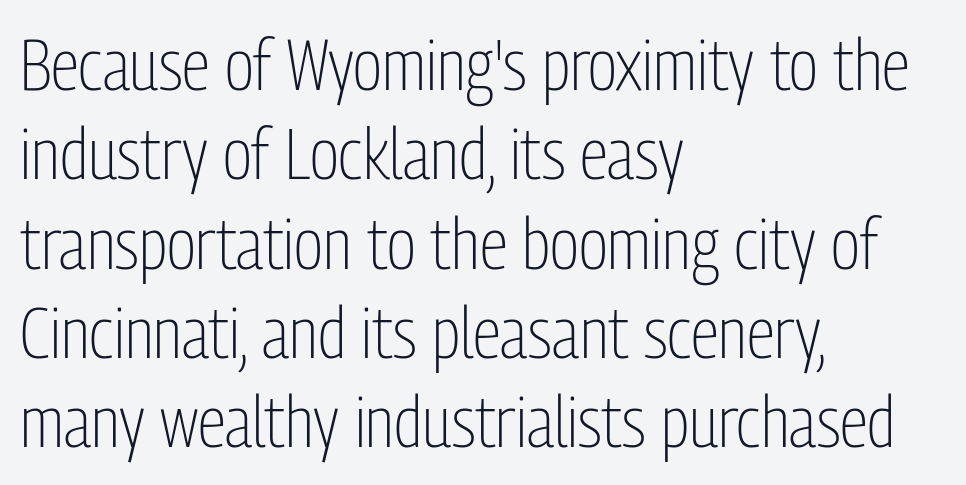
Q: Is the text bold? A: No.
Q: Is the text italic (slanted)? A: No, it is upright.
Q: Is the typeface a serif or a sans-serif typeface? A: Sans-serif.
Q: Is the text underlined? A: No.
Q: How is the paragraph aligned? A: Left-aligned.
Q: Is the spacing between letters normal or unusually wide? A: Normal.
Q: Width (condensed, normal, or wide)? A: Condensed.
Q: Stroke contrast? A: Low.
Q: x-height? A: Medium.
Q: Monospaced? A: No.
